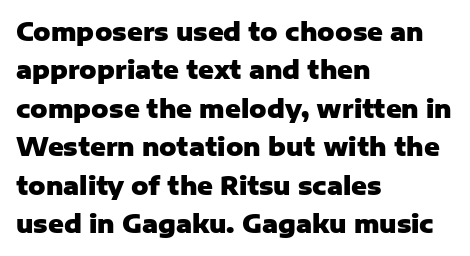
The image shows 24 px bold type, upright; set left-aligned, normal line spacing (1.6x), normal letter spacing, not underlined.
